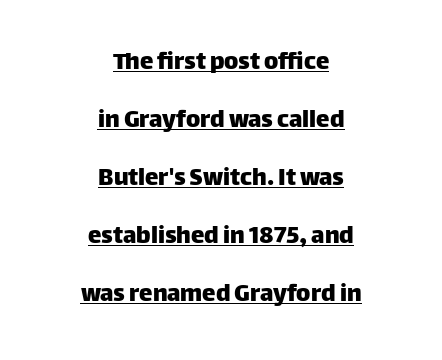
Quick note: not italic, upright. In designer terms, the underline attribute is active on this setting. Loosely led — the rows are spread out. The passage shown has conventional tracking throughout. The text block is weighted toward neither margin, spreading evenly from the middle.
